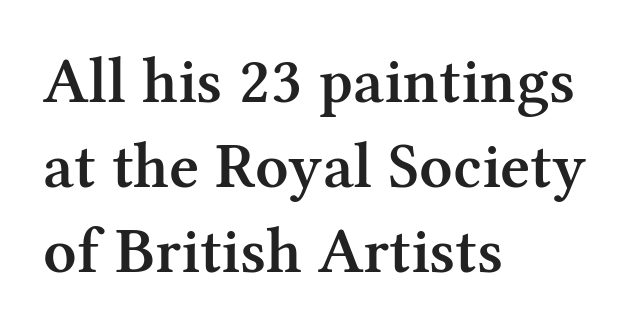
Q: Is the text bold? A: Semi-bold.
Q: Is the text italic (slanted)? A: No, it is upright.
Q: Is the typeface a serif or a sans-serif typeface? A: Serif.
Q: Is the text underlined? A: No.
Q: How is the paragraph aligned? A: Left-aligned.
Q: Is the spacing between letters normal or unusually wide? A: Normal.
Q: Is the spacing between lines tight, normal or loose? A: Normal.
Q: Width (condensed, normal, or wide)? A: Normal.
Q: Stroke contrast? A: Medium.
Q: x-height? A: Medium.
Q: Monospaced? A: No.
